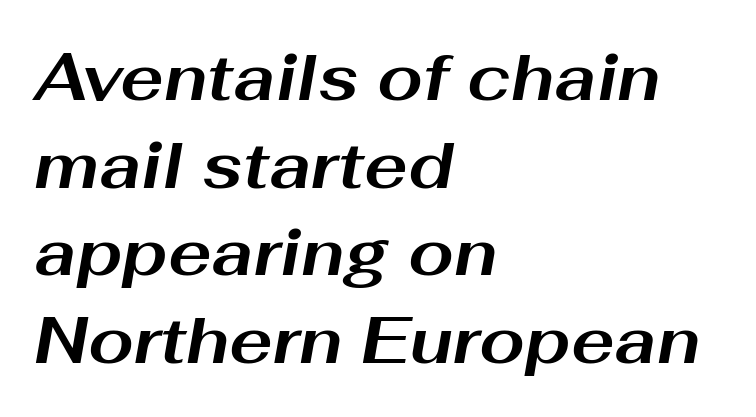
The image shows 65 px bold, wide type, italic (leaning right); set left-aligned, normal line spacing (1.35x), normal letter spacing, not underlined; medium stroke contrast and a medium x-height.
